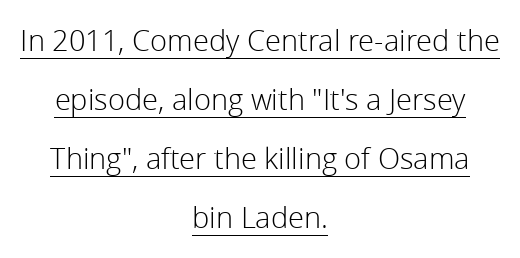
Q: Is the text bold? A: No.
Q: Is the text italic (slanted)? A: No, it is upright.
Q: Is the typeface a serif or a sans-serif typeface? A: Sans-serif.
Q: Is the text underlined? A: Yes.
Q: How is the paragraph aligned? A: Centered.
Q: Is the spacing between letters normal or unusually wide? A: Normal.
Q: Is the spacing between lines tight, normal or loose? A: Loose.
Q: Width (condensed, normal, or wide)? A: Normal.
Q: Stroke contrast? A: Low.
Q: x-height? A: Medium.
Q: Monospaced? A: No.
